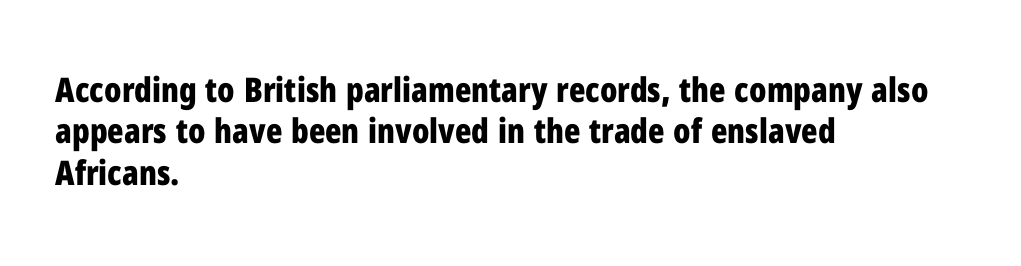
Quick note: not italic, upright. Each word holds together tightly as a unit, with standard inter-letter gaps. These lines are rendered in a variable-pitch font. Line starts are locked; line ends wander. Stroke terminals: plain, sans-serif.
